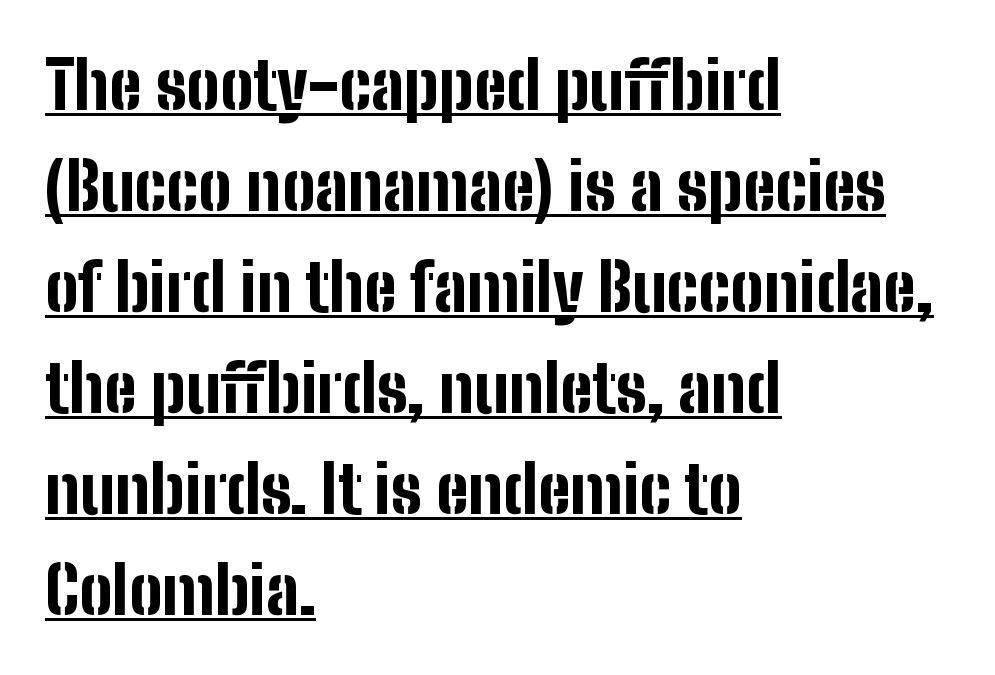
{"serif": "no", "italic": "no", "bold": "yes", "weight": "bold", "width": "condensed", "stroke_contrast": "low", "x_height": "medium", "monospaced": "no", "underline": "yes", "align": "left", "line_spacing": "normal", "line_spacing_ratio": 1.53, "letter_spacing": "normal", "letter_spacing_em": 0.0, "glyph_px": 66}
